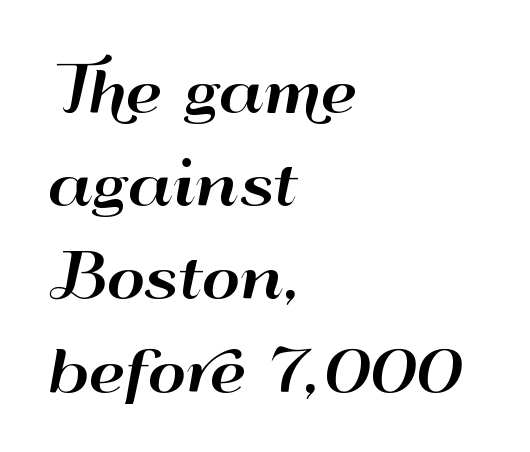
The image shows 59 px wide sans-serif type; set left-aligned, normal line spacing (1.58x), normal letter spacing, not underlined; high stroke contrast and a small x-height.
